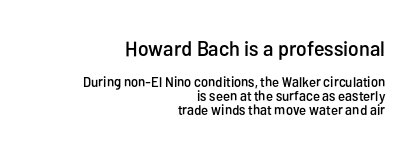
{"italic": "no", "underline": "no", "align": "right", "line_spacing": "tight", "line_spacing_ratio": 1.01, "letter_spacing": "normal", "letter_spacing_em": 0.0, "larger_block": "first", "size_ratio": 1.5, "glyph_px": 21}
